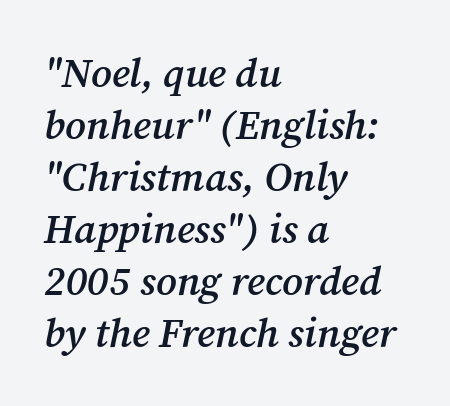
Is the block centered? No — it sits flush against the left margin. Do the characters align in a grid? No, the font is proportional. In terms of posture, this sample is oblique. Typesetter's note: demi weight, one step under bold. The foot of each line stays bare and open. The rendering uses a moderate line-height, typical for paragraphs.
